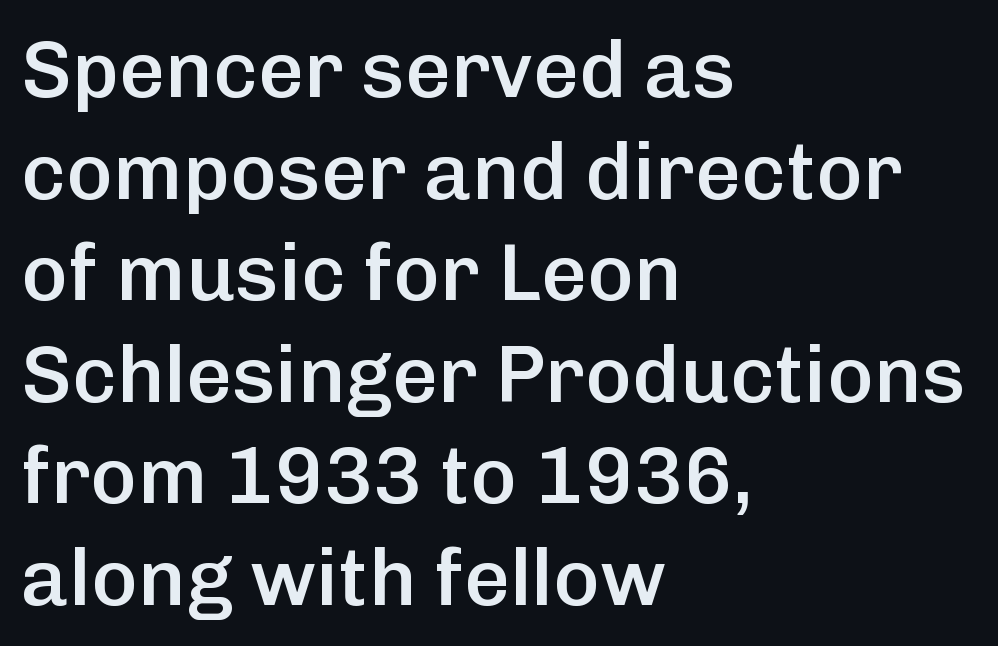
Q: Is the text bold? A: Semi-bold.
Q: Is the text italic (slanted)? A: No, it is upright.
Q: Is the typeface a serif or a sans-serif typeface? A: Sans-serif.
Q: Is the text underlined? A: No.
Q: How is the paragraph aligned? A: Left-aligned.
Q: Is the spacing between letters normal or unusually wide? A: Normal.
Q: Is the spacing between lines tight, normal or loose? A: Normal.
Q: Width (condensed, normal, or wide)? A: Normal.
Q: Stroke contrast? A: Low.
Q: x-height? A: Medium.
Q: Monospaced? A: No.
